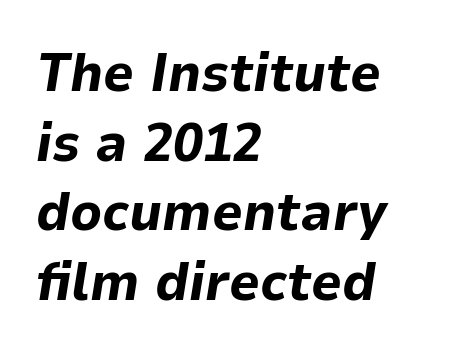
{"italic": "yes", "lean": "right", "slant_degrees": 9, "bold": "yes", "weight": "bold", "width": "normal", "stroke_contrast": "low", "x_height": "medium", "monospaced": "no", "underline": "no", "align": "left", "line_spacing": "normal", "line_spacing_ratio": 1.29, "letter_spacing": "normal", "letter_spacing_em": 0.0, "glyph_px": 54}
